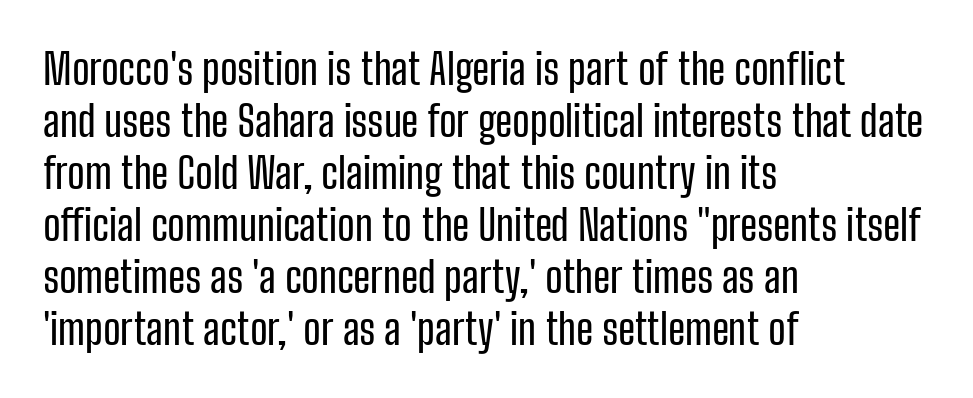
Compared with a centered layout, this one pins lines to the left instead. You could call the tracking neutral — neither tight nor loose. Posture: upright roman. Letters rest on an invisible, unmarked baseline. You could not count columns in this text — the font is proportionally spaced.
